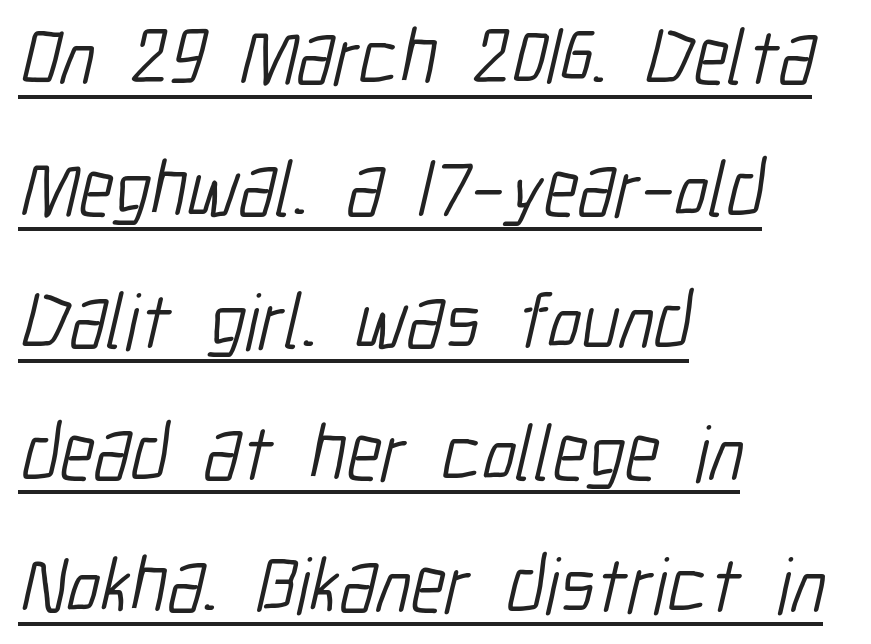
A student would call this left alignment; a typographer would say flush left, rag right. A quiet, ordinary-to-light weight characterises the typeface. Observe the ordinary spacing: letters are neighbours, not strangers. The lettering is marked with a stroke running underneath it.
